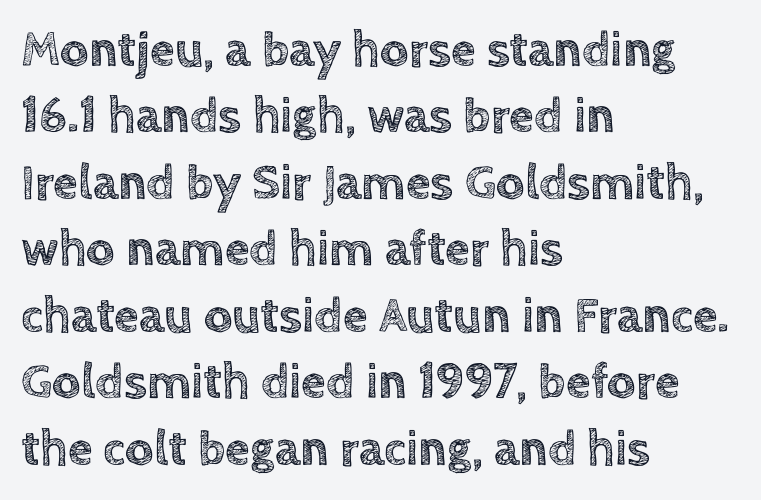
The image shows 50 px text type, upright; set left-aligned, normal line spacing (1.33x), normal letter spacing, not underlined; a large x-height.
